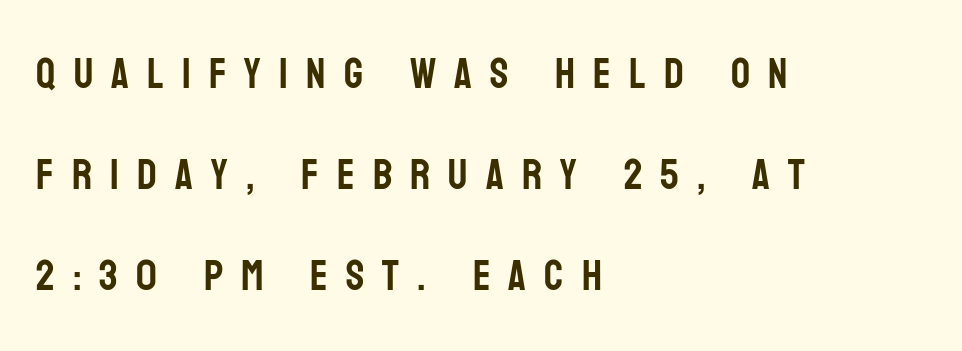
Do the characters align in a grid? No, the font is proportional. Upright lettering throughout. Check where the strokes stop: nothing finishes them off — pure sans. Bare-footed words on every line. Leftover space on each line is placed entirely after the last word. Between one letter and the next there's a generous, obvious gap.
